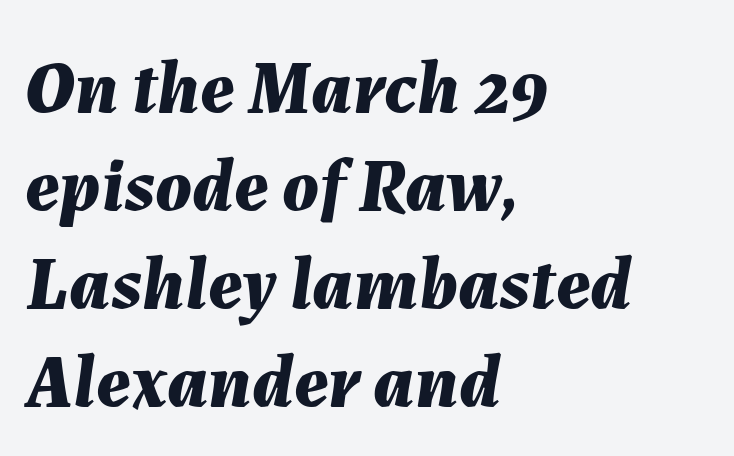
Q: Is the text bold? A: Yes.
Q: Is the text italic (slanted)? A: Yes, it leans right by about 7 degrees.
Q: Is the text underlined? A: No.
Q: How is the paragraph aligned? A: Left-aligned.
Q: Is the spacing between letters normal or unusually wide? A: Normal.
Q: Is the spacing between lines tight, normal or loose? A: Normal.
Q: Width (condensed, normal, or wide)? A: Normal.
Q: Stroke contrast? A: Medium.
Q: x-height? A: Medium.
Q: Monospaced? A: No.
